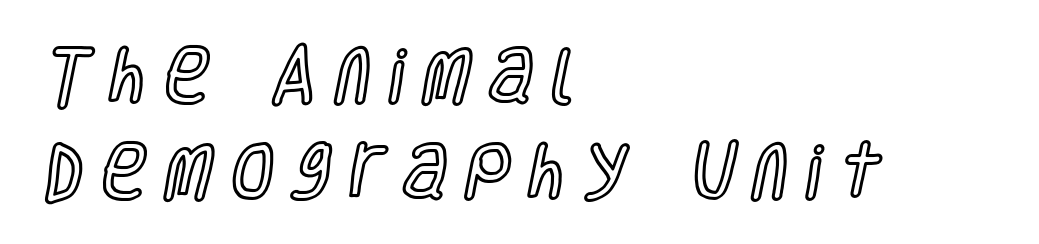
Q: Is the text italic (slanted)? A: Yes.
Q: Is the text underlined? A: No.
Q: How is the paragraph aligned? A: Left-aligned.
Q: Is the spacing between letters normal or unusually wide? A: Unusually wide.
Q: Is the spacing between lines tight, normal or loose? A: Normal.
Q: Width (condensed, normal, or wide)? A: Condensed.
Q: x-height? A: Large.
Q: Monospaced? A: No.
